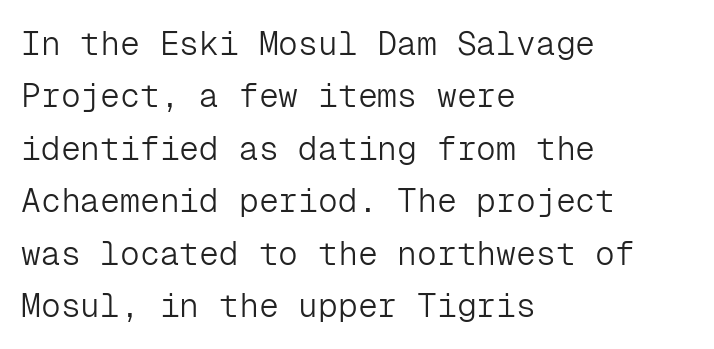
{"serif": "no", "italic": "no", "bold": "no", "weight": "light", "width": "normal", "stroke_contrast": "low", "x_height": "medium", "monospaced": "yes", "underline": "no", "align": "left", "line_spacing": "normal", "line_spacing_ratio": 1.59, "letter_spacing": "normal", "letter_spacing_em": 0.0, "glyph_px": 33}
